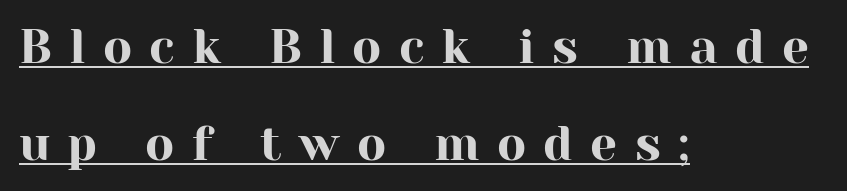
The image shows 48 px serif type, upright; set left-aligned, loose line spacing (2.02x), unusually wide letter spacing (+0.36 em), underlined; high stroke contrast and a medium x-height.
